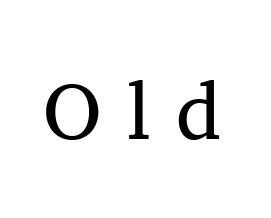
{"serif": "yes", "italic": "no", "bold": "no", "weight": "regular", "width": "normal", "stroke_contrast": "medium", "x_height": "medium", "monospaced": "no", "underline": "no", "letter_spacing": "wide", "letter_spacing_em": 0.32, "glyph_px": 80}
